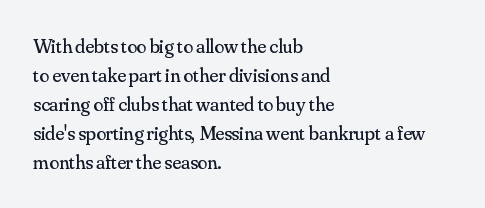
Beneath every word, the page is bare. Stems here are at most as thick as an everyday book face. When letters stand straight like this, we call the style roman or upright. This rendering leaves character spacing at its baseline value. The rendering uses a moderate line-height, typical for paragraphs.
